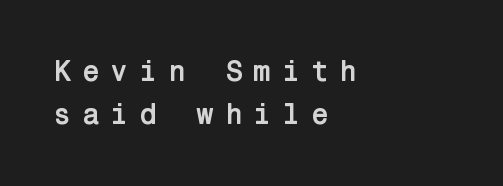
The image shows 29 px semibold sans-serif type, upright; set left-aligned, normal line spacing (1.49x), unusually wide letter spacing (+0.37 em), not underlined; low stroke contrast and a medium x-height.
